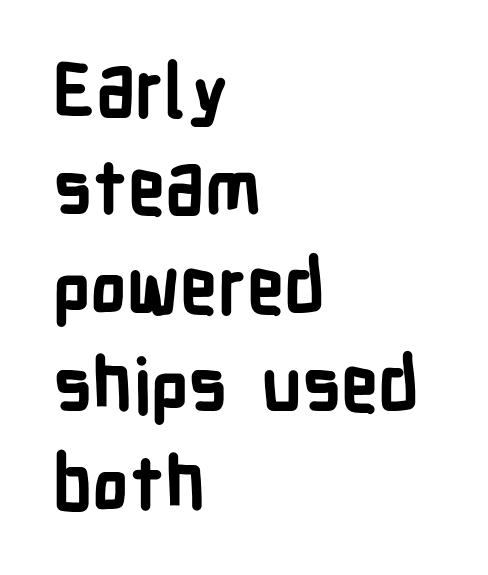
Q: Is the text bold? A: Yes.
Q: Is the text italic (slanted)? A: No, it is upright.
Q: Is the typeface a serif or a sans-serif typeface? A: Sans-serif.
Q: Is the text underlined? A: No.
Q: How is the paragraph aligned? A: Left-aligned.
Q: Is the spacing between letters normal or unusually wide? A: Normal.
Q: Is the spacing between lines tight, normal or loose? A: Normal.
Q: Width (condensed, normal, or wide)? A: Condensed.
Q: Stroke contrast? A: Low.
Q: x-height? A: Medium.
Q: Monospaced? A: No.
